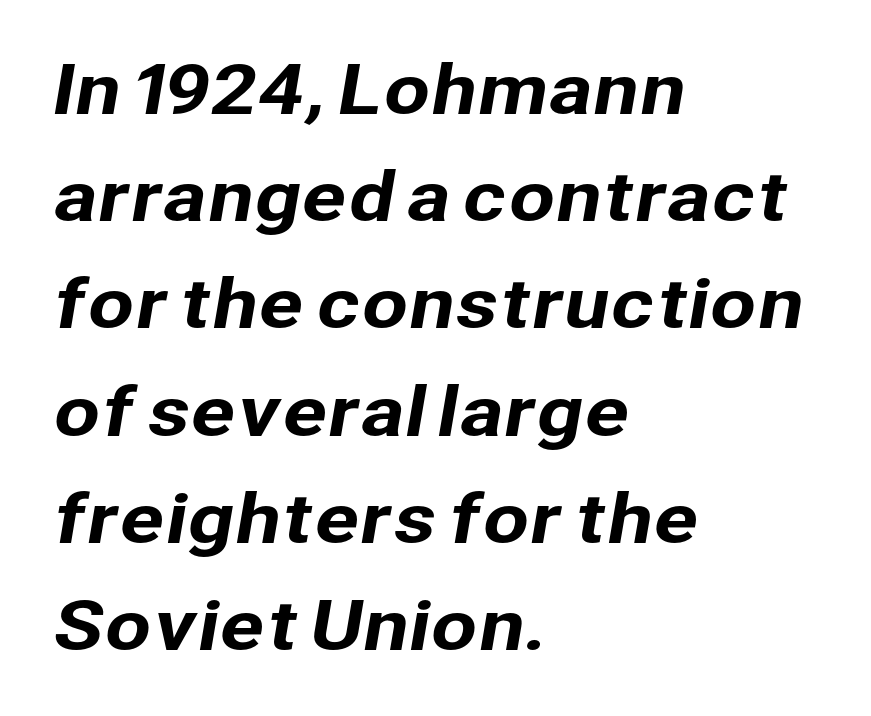
Caption: standard tracking, unaltered. This sample has the flowing, uneven cadence of proportional lettering. Regarding leading, the lines here are spaced in the standard way. The passage is arranged the way most books set body copy — flush left. The font family rendered here belongs to the sans-serif group. Check under the words: just untouched page.
